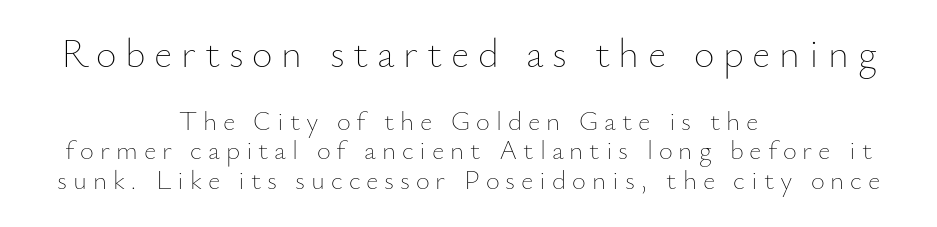
The image shows 40 px thin type, upright; set centered, tight line spacing (1.08x), unusually wide letter spacing (+0.22 em), not underlined; the first (top) block is 1.48x larger; low stroke contrast and a small x-height.
